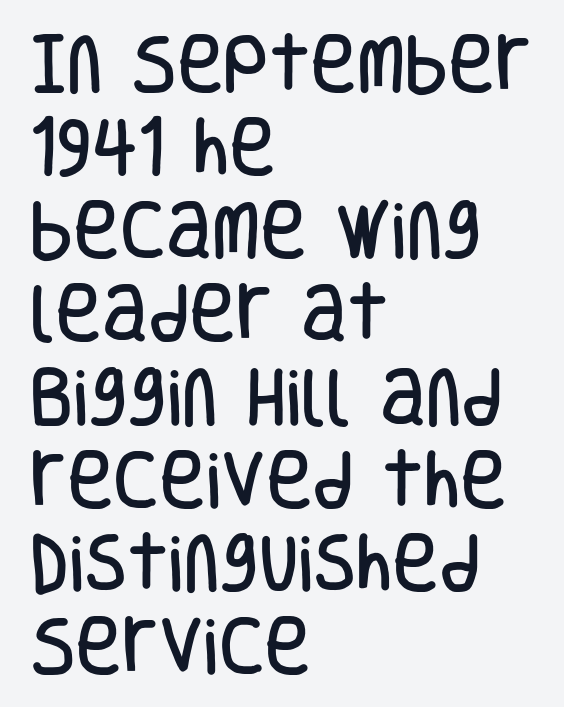
The image shows 63 px condensed sans-serif type, upright; set left-aligned, normal line spacing (1.32x), normal letter spacing, not underlined; low stroke contrast and a large x-height.
